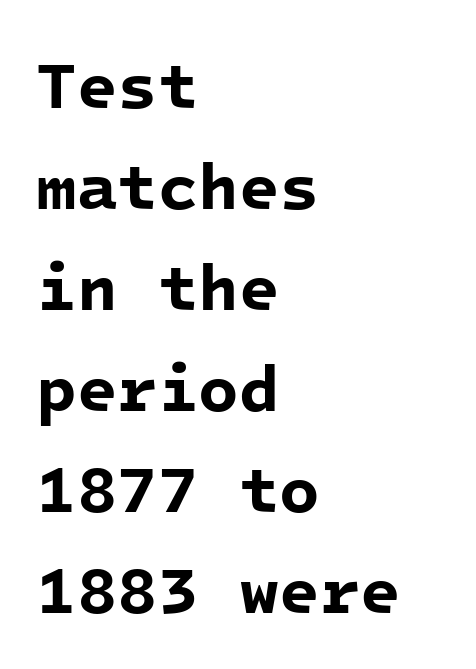
{"serif": "no", "bold": "yes", "weight": "bold", "width": "normal", "stroke_contrast": "low", "x_height": "medium", "monospaced": "yes", "underline": "no", "align": "left", "line_spacing": "normal", "line_spacing_ratio": 1.53, "letter_spacing": "normal", "letter_spacing_em": 0.0, "glyph_px": 66}
